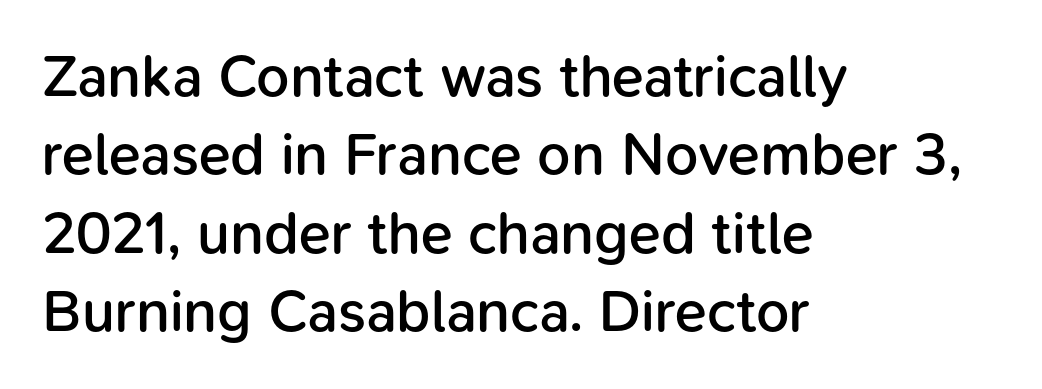
{"serif": "no", "italic": "no", "bold": "semi", "weight": "semibold", "width": "normal", "stroke_contrast": "low", "x_height": "medium", "monospaced": "no", "underline": "no", "align": "left", "line_spacing": "normal", "line_spacing_ratio": 1.33, "letter_spacing": "normal", "letter_spacing_em": 0.0, "glyph_px": 59}
